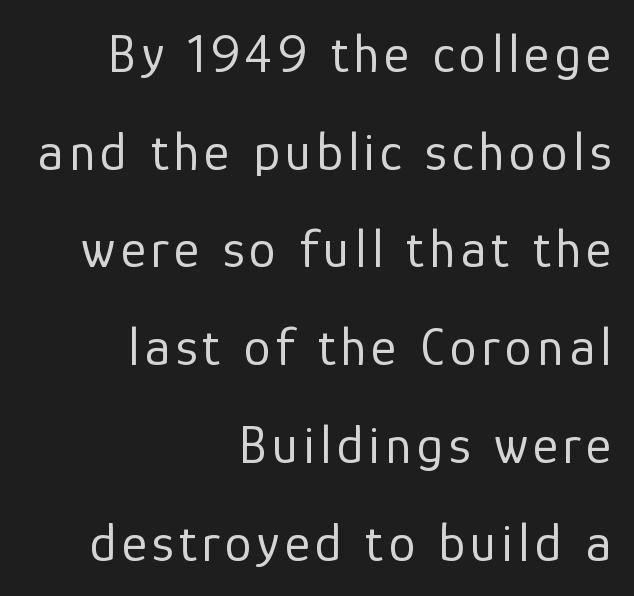
{"serif": "no", "italic": "no", "bold": "no", "weight": "regular", "width": "normal", "stroke_contrast": "low", "x_height": "medium", "monospaced": "no", "underline": "no", "align": "right", "line_spacing_ratio": 1.81, "glyph_px": 54}
